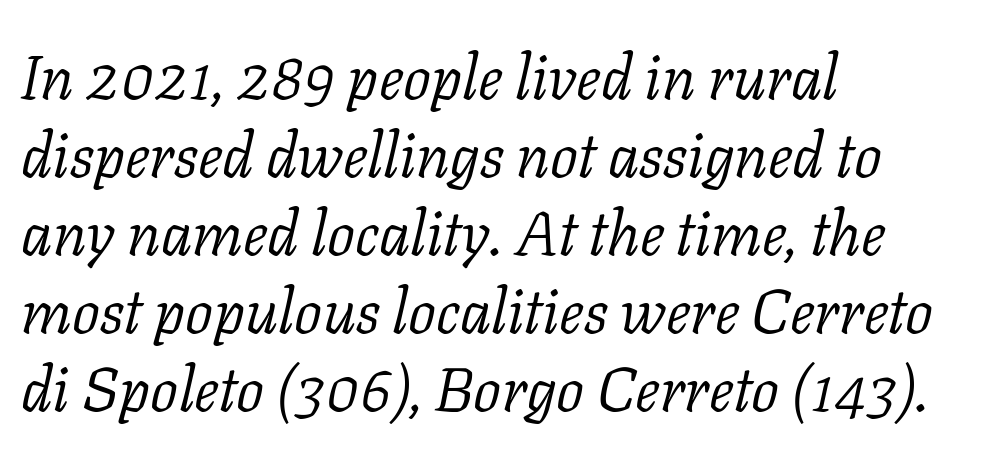
Compared with typical paragraphs, the rows here are spaced about the same. The face used here is proportionally spaced, like ordinary book or web type. Quick note: underline off. No letter is thick-stroked: the sample isn't bold. Type style note: has serifs.
